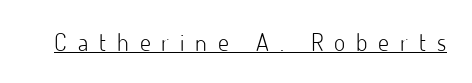
Q: Is the text bold? A: No.
Q: Is the text italic (slanted)? A: No, it is upright.
Q: Is the text underlined? A: Yes.
Q: Is the spacing between letters normal or unusually wide? A: Unusually wide.
